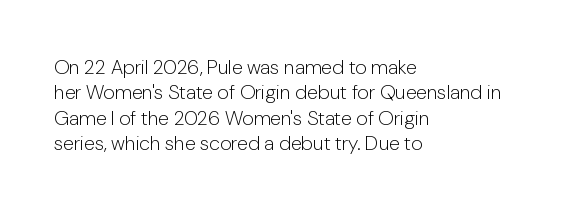
Q: Is the text bold? A: No.
Q: Is the text italic (slanted)? A: No, it is upright.
Q: Is the text underlined? A: No.
Q: How is the paragraph aligned? A: Left-aligned.
Q: Is the spacing between letters normal or unusually wide? A: Normal.
Q: Is the spacing between lines tight, normal or loose? A: Normal.
